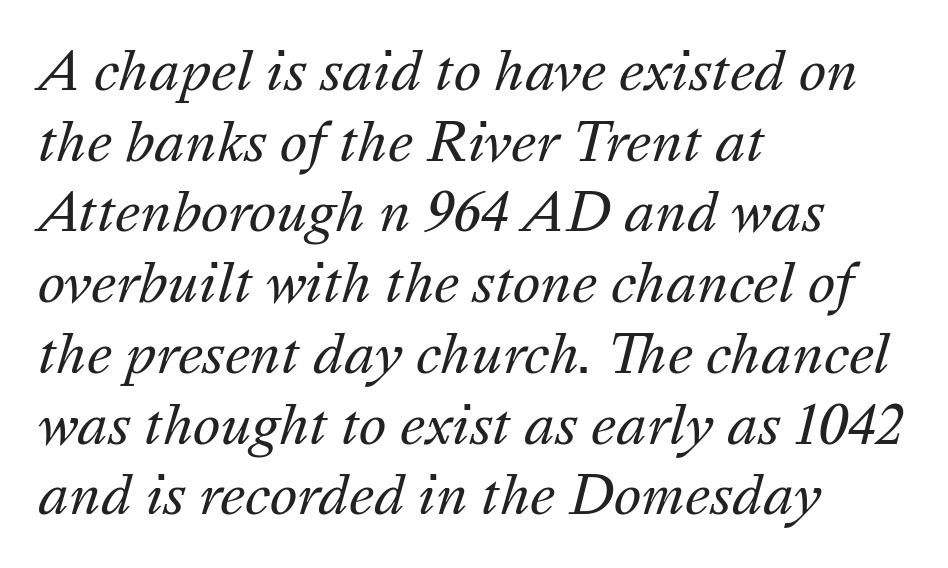
The image shows 52 px regular-weight type, italic (leaning right); set left-aligned, normal line spacing (1.36x), normal letter spacing, not underlined; medium stroke contrast and a medium x-height.
